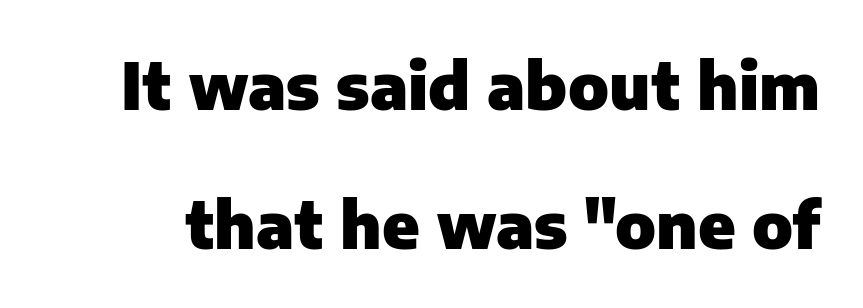
{"serif": "no", "italic": "no", "bold": "yes", "weight": "heavy", "width": "normal", "stroke_contrast": "low", "x_height": "medium", "monospaced": "no", "underline": "no", "line_spacing": "loose", "line_spacing_ratio": 2.14, "letter_spacing": "normal", "letter_spacing_em": 0.0, "glyph_px": 65}
